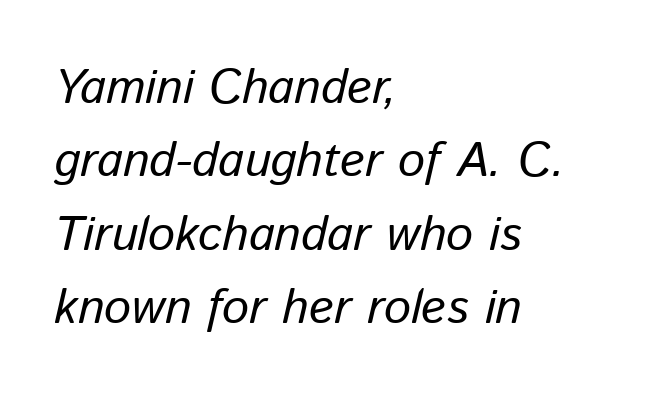
Leftover space on each line is placed entirely after the last word. The face used here is proportionally spaced, like ordinary book or web type. A typesetter would call this zero additional tracking. Successive baselines arrive at the customary interval. The space beneath each line is pristine and unruled.
